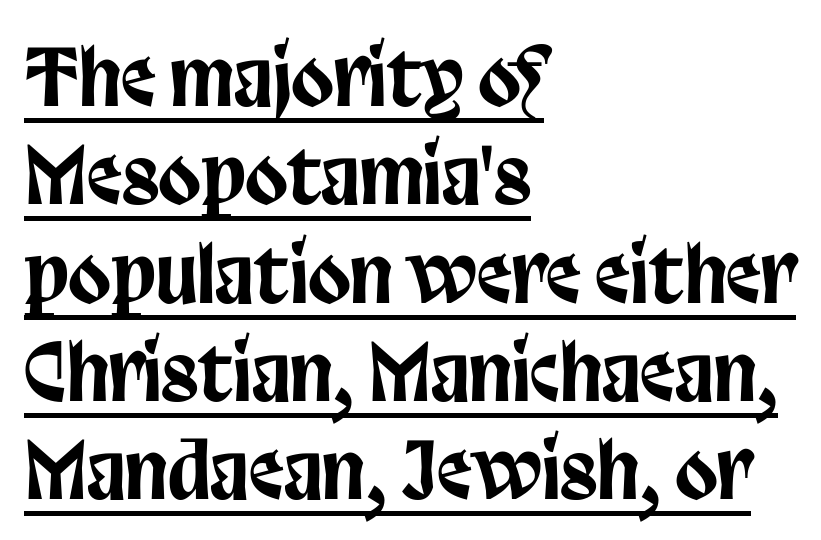
Think of a printed novel: that variable character pitch is what you see here. Nope, no serifs anywhere on these letters. These lines are set flush left with a ragged right edge. Regarding leading, the lines here are spaced in the standard way.
